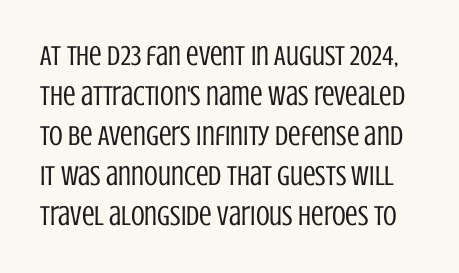
{"serif": "no", "italic": "no", "bold": "no", "weight": "regular", "width": "condensed", "stroke_contrast": "low", "x_height": "large", "monospaced": "no", "underline": "no", "line_spacing": "normal", "line_spacing_ratio": 1.43, "letter_spacing": "normal", "letter_spacing_em": 0.0, "glyph_px": 28}
